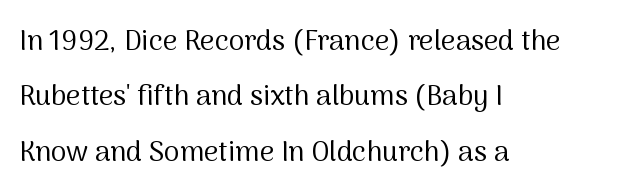
{"serif": "no", "italic": "no", "bold": "no", "weight": "regular", "width": "normal", "stroke_contrast": "medium", "x_height": "medium", "monospaced": "no", "underline": "no", "align": "left", "line_spacing": "loose", "line_spacing_ratio": 1.98, "letter_spacing": "normal", "letter_spacing_em": 0.0, "glyph_px": 28}
